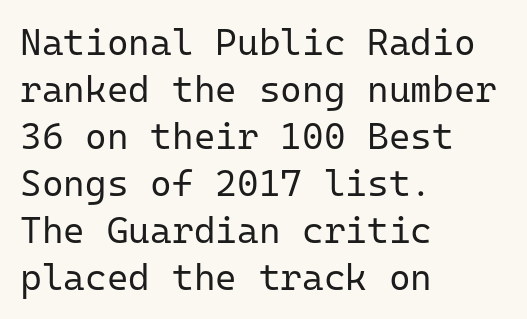
The type family on display is of the sans-serif kind. No letter is thick-stroked: the sample isn't bold. Vertically, the passage feels balanced, rows spaced as you'd expect. Every character here occupies the same horizontal width, giving the sample a typewriter-like rhythm. Here the glyphs are tracked normally, forming tight word shapes.
